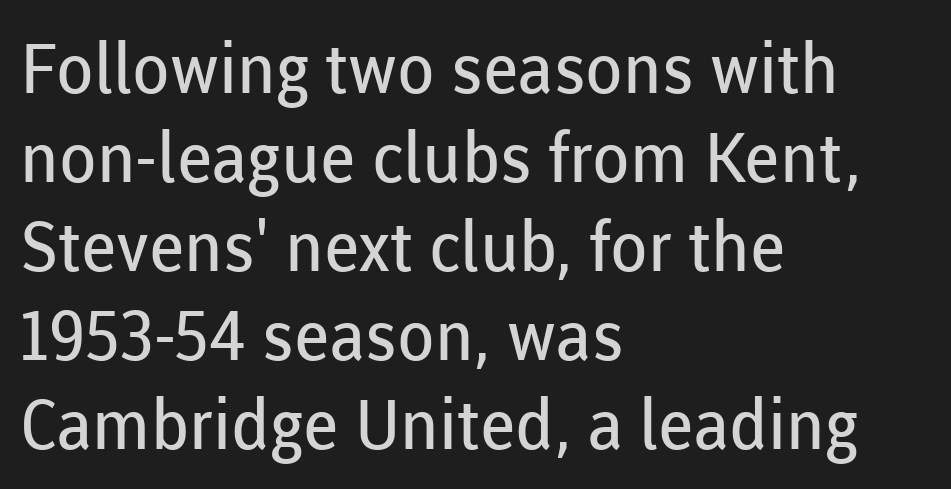
Q: Is the text bold? A: No.
Q: Is the text italic (slanted)? A: No, it is upright.
Q: Is the typeface a serif or a sans-serif typeface? A: Sans-serif.
Q: Is the text underlined? A: No.
Q: How is the paragraph aligned? A: Left-aligned.
Q: Is the spacing between letters normal or unusually wide? A: Normal.
Q: Is the spacing between lines tight, normal or loose? A: Normal.
Q: Width (condensed, normal, or wide)? A: Normal.
Q: Stroke contrast? A: Low.
Q: x-height? A: Medium.
Q: Monospaced? A: No.
